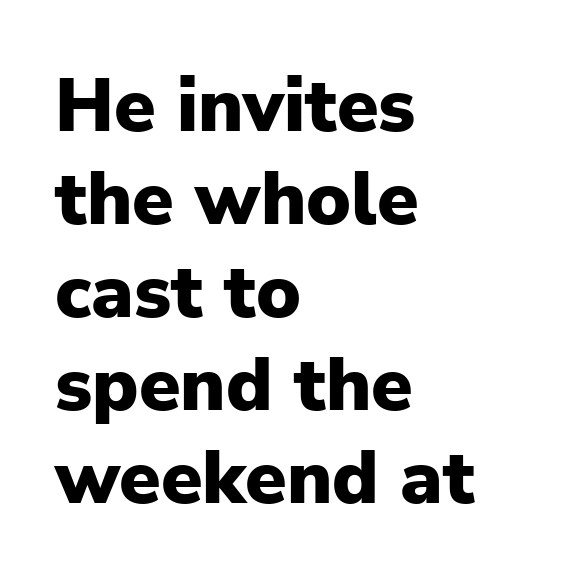
Q: Is the text bold? A: Yes.
Q: Is the text italic (slanted)? A: No, it is upright.
Q: Is the typeface a serif or a sans-serif typeface? A: Sans-serif.
Q: Is the text underlined? A: No.
Q: How is the paragraph aligned? A: Left-aligned.
Q: Is the spacing between letters normal or unusually wide? A: Normal.
Q: Width (condensed, normal, or wide)? A: Normal.
Q: Stroke contrast? A: Low.
Q: x-height? A: Medium.
Q: Monospaced? A: No.
